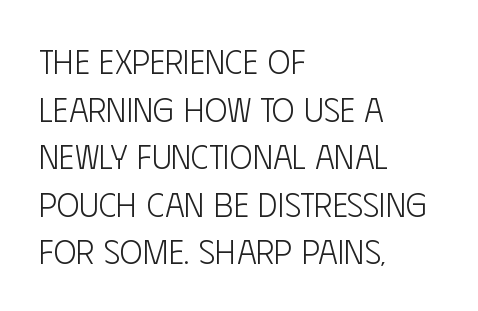
Q: Is the text bold? A: No.
Q: Is the text italic (slanted)? A: No, it is upright.
Q: Is the typeface a serif or a sans-serif typeface? A: Sans-serif.
Q: Is the text underlined? A: No.
Q: How is the paragraph aligned? A: Left-aligned.
Q: Is the spacing between letters normal or unusually wide? A: Normal.
Q: Is the spacing between lines tight, normal or loose? A: Normal.
Q: Width (condensed, normal, or wide)? A: Condensed.
Q: Stroke contrast? A: Low.
Q: x-height? A: Large.
Q: Monospaced? A: No.
